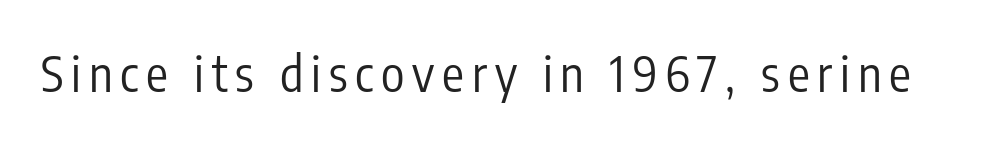
The image shows 49 px regular-weight, condensed sans-serif type, upright; set not underlined; low stroke contrast and a medium x-height.
